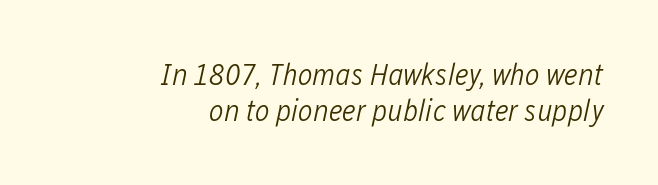
{"italic": "yes", "lean": "right", "slant_degrees": 12, "bold": "no", "weight": "light", "width": "condensed", "stroke_contrast": "low", "x_height": "medium", "monospaced": "no", "underline": "no", "align": "right", "line_spacing_ratio": 1.17, "letter_spacing": "normal", "letter_spacing_em": 0.0, "glyph_px": 31}
